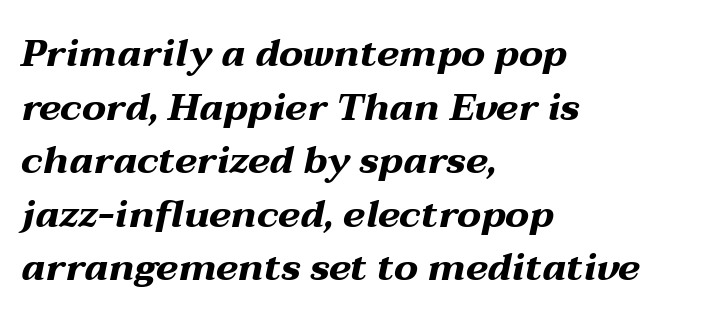
Q: Is the text bold? A: Yes.
Q: Is the text italic (slanted)? A: Yes, it leans right by about 12 degrees.
Q: Is the text underlined? A: No.
Q: How is the paragraph aligned? A: Left-aligned.
Q: Is the spacing between letters normal or unusually wide? A: Normal.
Q: Is the spacing between lines tight, normal or loose? A: Normal.
Q: Width (condensed, normal, or wide)? A: Wide.
Q: Stroke contrast? A: Medium.
Q: x-height? A: Medium.
Q: Monospaced? A: No.
